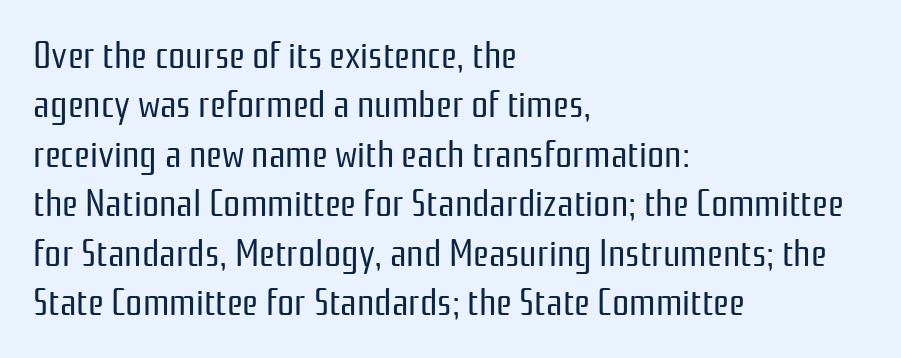
Q: Is the text bold? A: No.
Q: Is the text italic (slanted)? A: No, it is upright.
Q: Is the typeface a serif or a sans-serif typeface? A: Sans-serif.
Q: Is the text underlined? A: No.
Q: How is the paragraph aligned? A: Left-aligned.
Q: Is the spacing between letters normal or unusually wide? A: Normal.
Q: Is the spacing between lines tight, normal or loose? A: Normal.
Q: Width (condensed, normal, or wide)? A: Condensed.
Q: Stroke contrast? A: Low.
Q: x-height? A: Medium.
Q: Monospaced? A: No.
